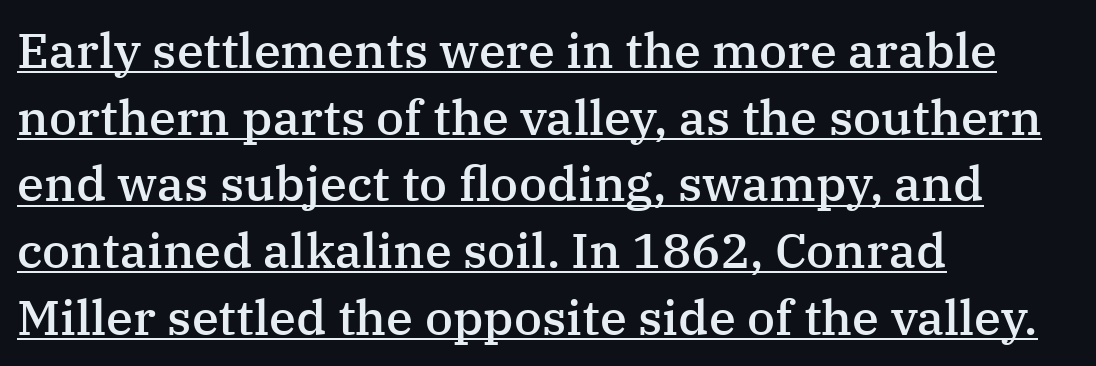
The ragged edge is on the right, which tells us the setting is flush left. The font is running at a semibold setting, under full bold. Check where the strokes stop: tiny serifs finish them off. A typesetter would call this proportional, since set widths differ per character. The block of text has a typical density, with ordinary space between rows. Ordinary non-slanted type is in use.
